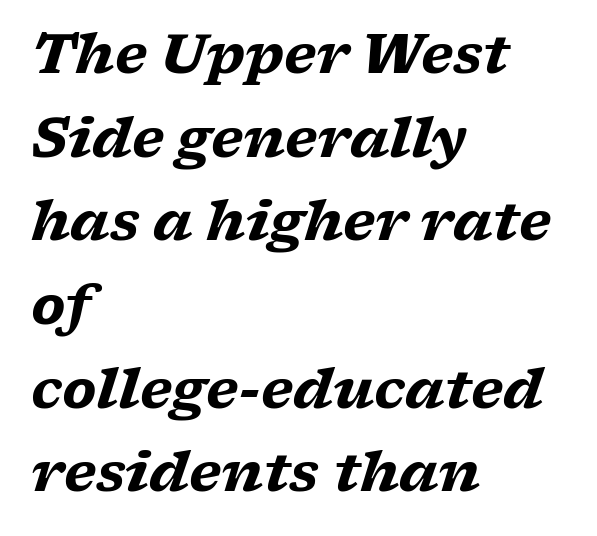
The type family on display is of the serif kind. Regular leading. Letter spacing: default. Underline: absent.
